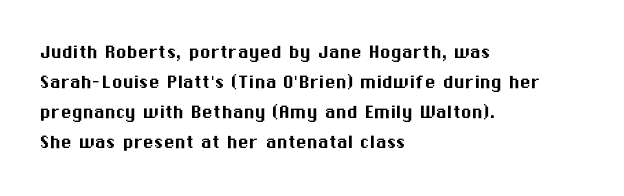
Q: Is the text italic (slanted)? A: No, it is upright.
Q: Is the text underlined? A: No.
Q: How is the paragraph aligned? A: Left-aligned.
Q: Is the spacing between letters normal or unusually wide? A: Normal.
Q: Is the spacing between lines tight, normal or loose? A: Normal.
